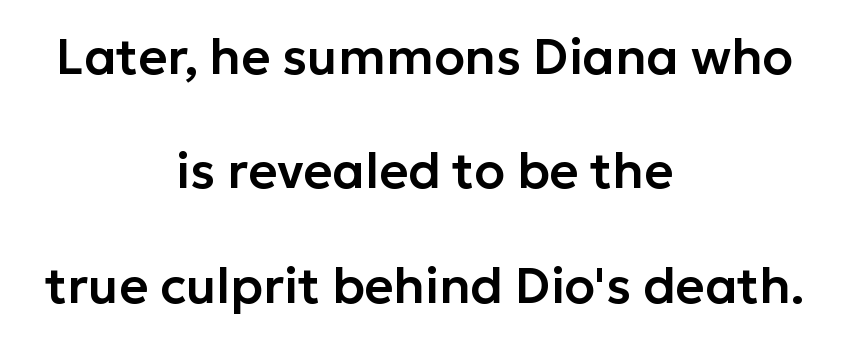
{"serif": "no", "italic": "no", "width": "normal", "stroke_contrast": "low", "x_height": "medium", "monospaced": "no", "underline": "no", "align": "center", "line_spacing": "loose", "line_spacing_ratio": 2.29, "letter_spacing": "normal", "letter_spacing_em": 0.0, "glyph_px": 50}
